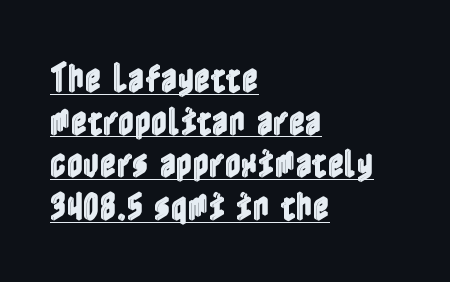
The image shows 32 px condensed type, upright; set left-aligned, normal line spacing (1.33x), normal letter spacing, underlined; a medium x-height.
